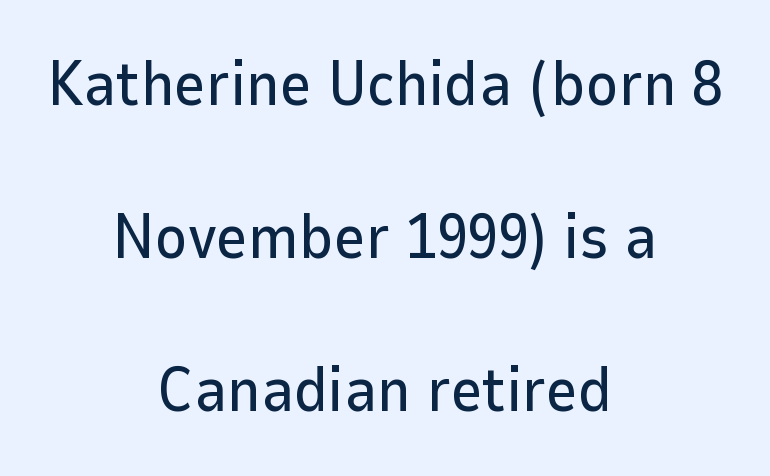
Unlike a traditional serif, this face leaves its strokes unadorned. The passage shown is not underscored anywhere. If you folded the block vertically in half, each line would mirror itself in length. Notice how the stems are strictly vertical — no italics here. You could fit nearly another row in the gap between these rows. Here the glyphs are tracked normally, forming tight word shapes.
